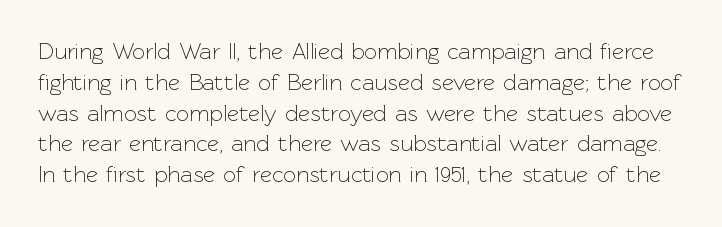
Compared with a typical body face, this is equally light or lighter still. Rule under the text: the space is simply empty. Characters follow at the spacing the type designer built in. Each new line begins a customary step beneath the previous one. Posture: vertical.
